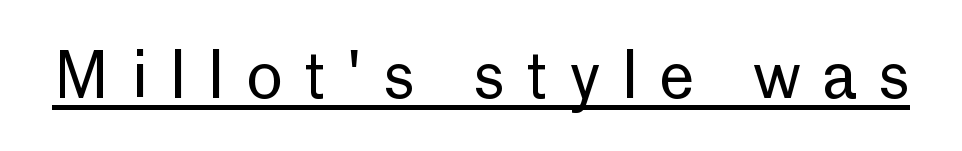
{"serif": "no", "italic": "no", "bold": "no", "weight": "regular", "width": "normal", "stroke_contrast": "low", "x_height": "medium", "monospaced": "no", "underline": "yes", "letter_spacing": "wide", "letter_spacing_em": 0.34, "glyph_px": 63}
